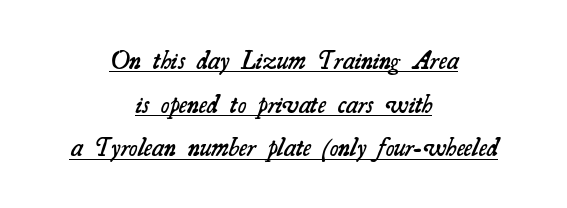
{"bold": "semi", "underline": "yes", "align": "center", "line_spacing": "normal", "line_spacing_ratio": 1.68, "letter_spacing": "normal", "letter_spacing_em": 0.0, "glyph_px": 26}
